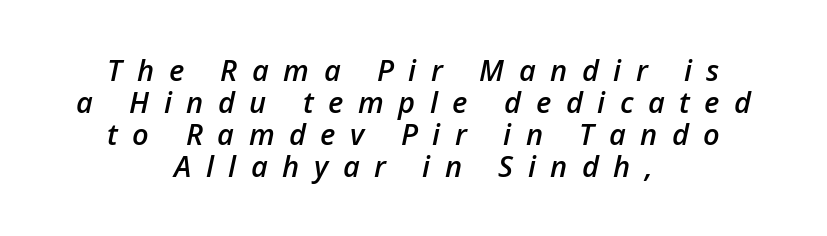
{"italic": "yes", "lean": "right", "slant_degrees": 12, "bold": "semi", "weight": "semibold", "width": "normal", "stroke_contrast": "low", "x_height": "medium", "monospaced": "no", "underline": "no", "align": "center", "line_spacing": "tight", "line_spacing_ratio": 1.1, "letter_spacing": "wide", "letter_spacing_em": 0.5, "glyph_px": 29}
